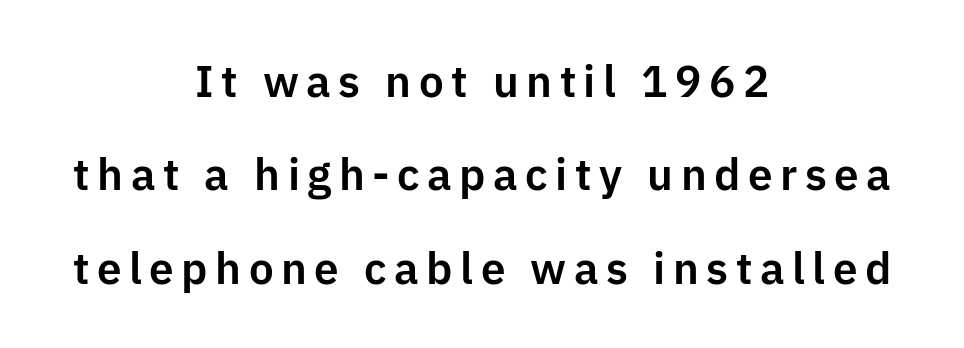
The image shows 44 px sans-serif type, upright; set centered, loose line spacing (2.12x), not underlined; low stroke contrast and a medium x-height.
